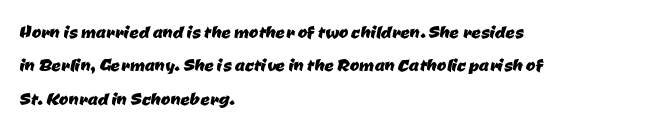
The foot of each line stays bare and open. Leading: standard. Horizontally, the lines are justified to the leading edge only. Tracking value appears to be zero — textbook default spacing.
